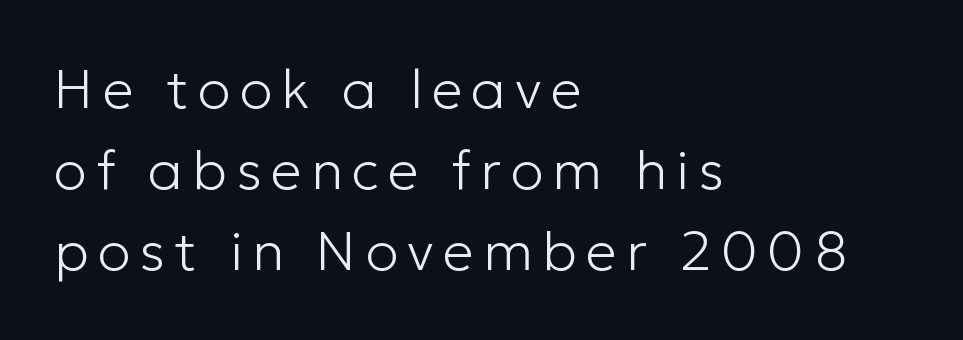
The image shows 55 px light sans-serif type, upright; set left-aligned, normal line spacing (1.47x), not underlined; low stroke contrast and a medium x-height.
